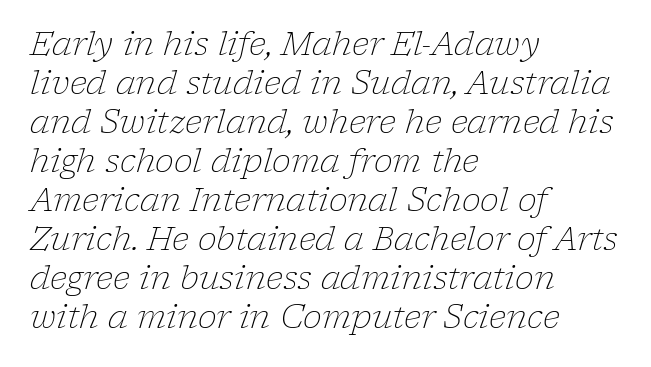
Only glyphs here, with clear space below each row. Characters follow at the spacing the type designer built in. Classification — serif. The face used here has a pronounced slope to its letters.
